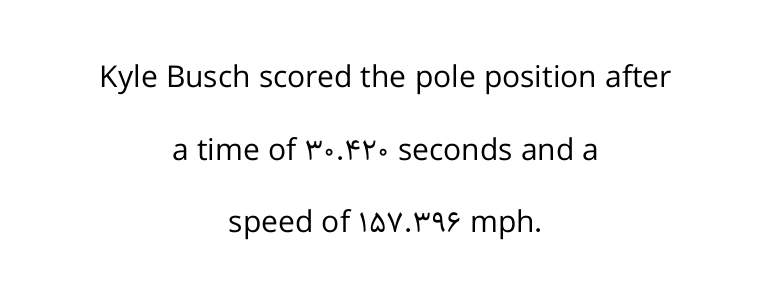
The image shows 30 px regular-weight sans-serif type, upright; set centered, loose line spacing (2.42x), normal letter spacing, not underlined; low stroke contrast and a medium x-height.
